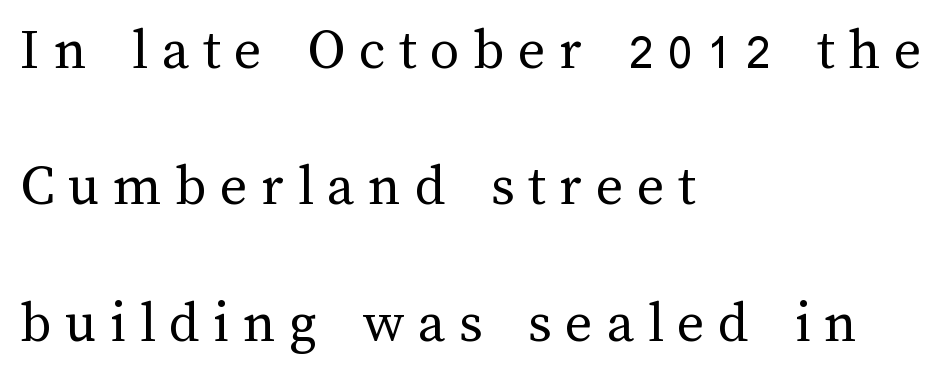
The rendering uses a large line-height, opening up the rows. Proportional: the letters do not fall into vertical columns. Quick note: underline off. The letterforms stand isolated, each surrounded by extra space.
